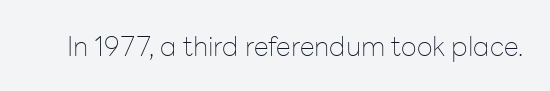
Has an underline been added? It has not. The type is set solid horizontally, with unmodified tracking. The characters are drawn with everyday or finer stroke widths. Every character sits straight up, as roman type does.
